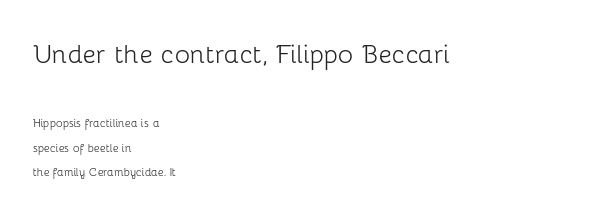
Is the stroke heavy? The answer is a plain regular-or-lighter. Here the designer chose a conventional face with non-uniform glyph widths. Posture: upright roman. The face used here is a sans, in the tradition of grotesques and geometrics.
